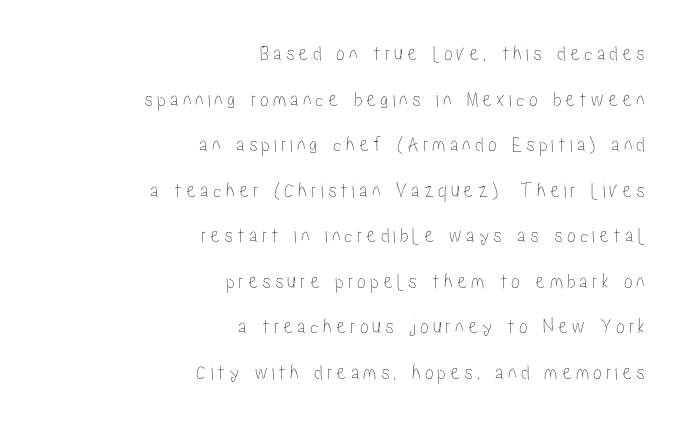
The image shows 22 px text type, upright; set right-aligned, loose line spacing (2.07x), not underlined.
